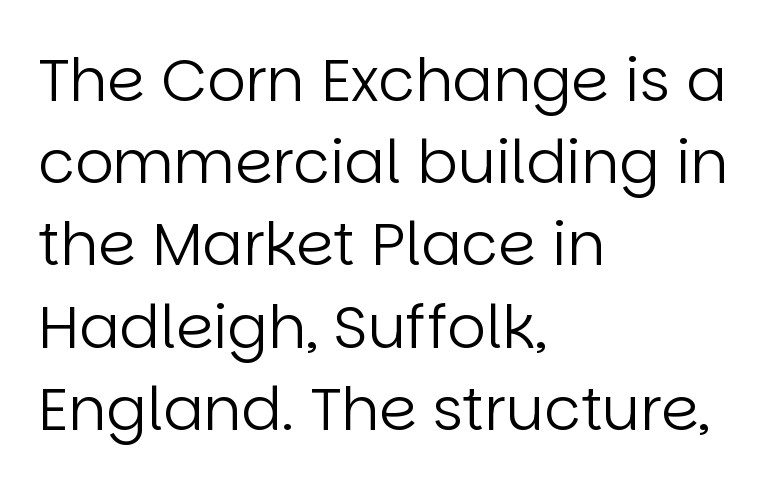
The image shows 60 px regular-weight sans-serif type, upright; set left-aligned, normal line spacing (1.37x), normal letter spacing, not underlined; low stroke contrast and a large x-height.
